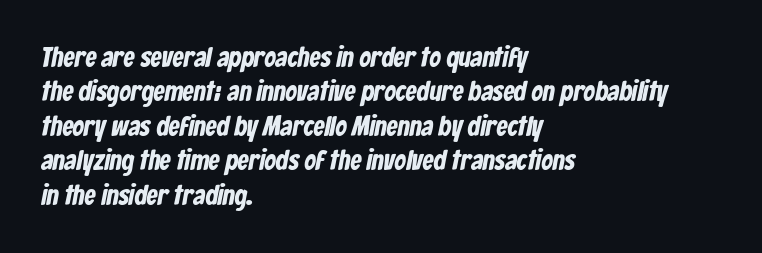
Q: Is the typeface a serif or a sans-serif typeface? A: Sans-serif.
Q: Is the text underlined? A: No.
Q: How is the paragraph aligned? A: Left-aligned.
Q: Is the spacing between letters normal or unusually wide? A: Normal.
Q: Width (condensed, normal, or wide)? A: Condensed.
Q: Stroke contrast? A: Low.
Q: x-height? A: Medium.
Q: Monospaced? A: No.
